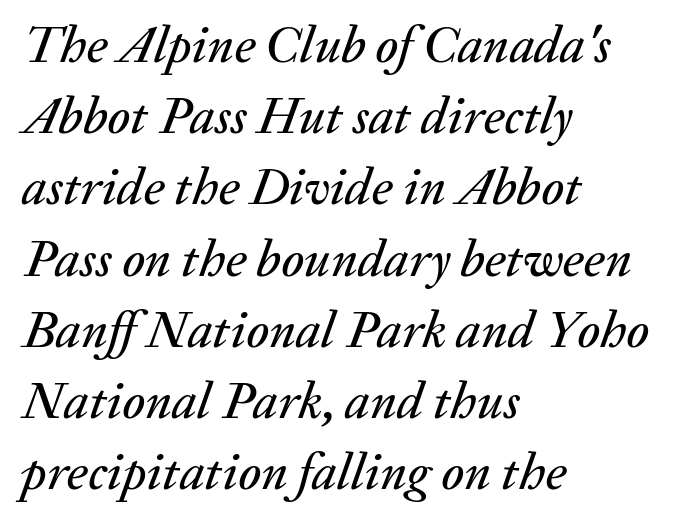
Q: Is the text italic (slanted)? A: Yes, it leans right by about 20 degrees.
Q: Is the text underlined? A: No.
Q: How is the paragraph aligned? A: Left-aligned.
Q: Is the spacing between letters normal or unusually wide? A: Normal.
Q: Is the spacing between lines tight, normal or loose? A: Normal.
Q: Width (condensed, normal, or wide)? A: Normal.
Q: Stroke contrast? A: Medium.
Q: x-height? A: Medium.
Q: Monospaced? A: No.
